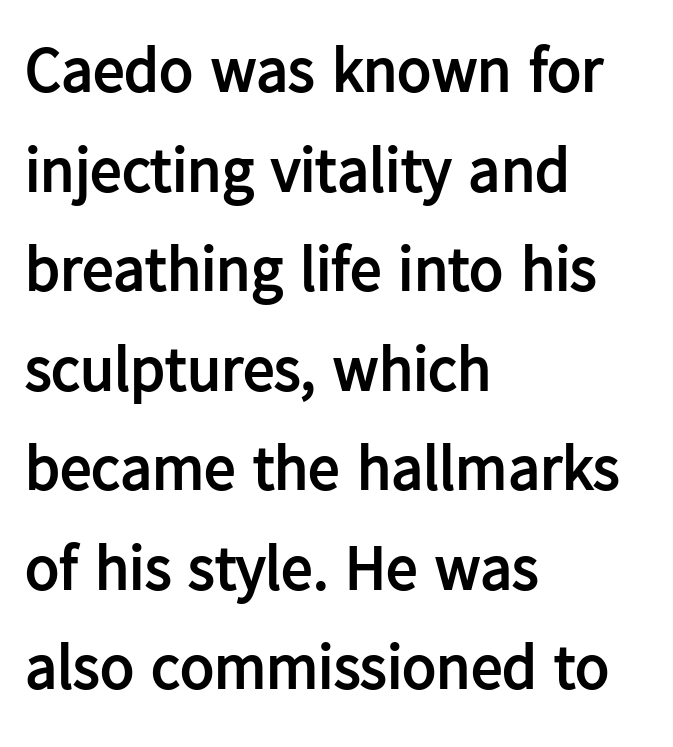
Characters follow at the spacing the type designer built in. No word sits above an underline. Teacher's note: observe the even left margin — that is flush-left alignment. A full-strength bold gives these letters their thick strokes. A typesetter would call this proportional, since set widths differ per character. Students, observe: this is what conventionally led text looks like.
